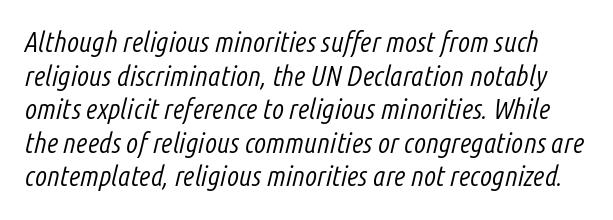
The image shows 28 px light, condensed type, italic (leaning right); set line spacing 1.2x, normal letter spacing, not underlined; low stroke contrast and a medium x-height.
